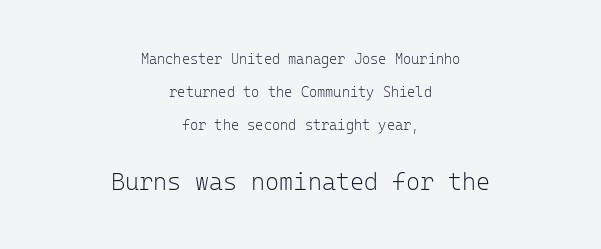
{"italic": "no", "bold": "no", "underline": "no", "align": "center", "line_spacing": "loose", "line_spacing_ratio": 2.35, "letter_spacing": "normal", "letter_spacing_em": 0.0, "larger_block": "second", "size_ratio": 1.71, "glyph_px": 24}
